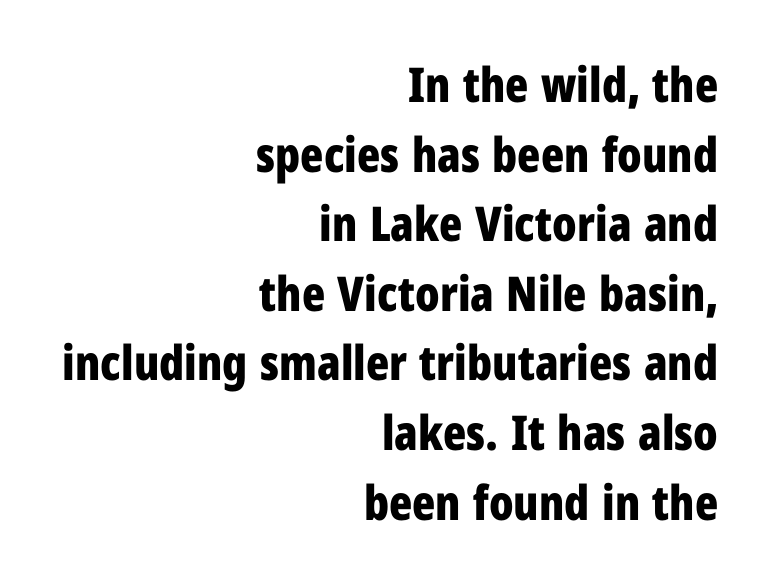
The image shows 48 px bold, condensed sans-serif type, upright; set right-aligned, normal line spacing (1.45x), normal letter spacing, not underlined; low stroke contrast and a medium x-height.
